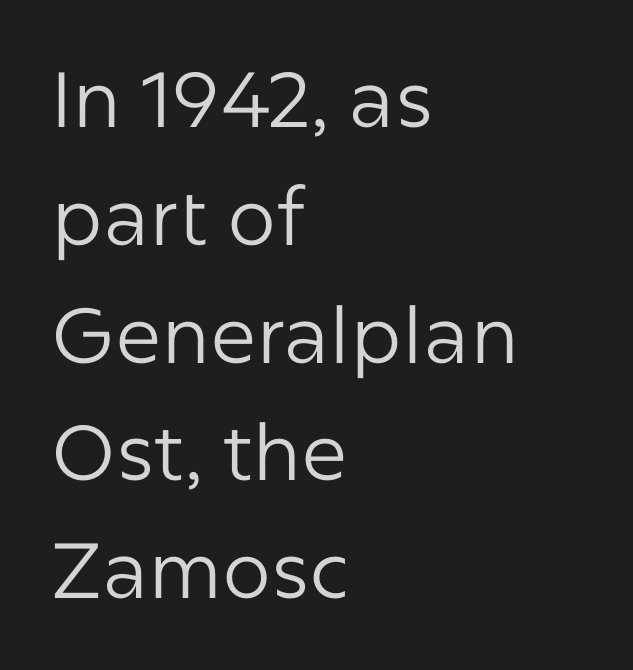
Q: Is the text bold? A: No.
Q: Is the text italic (slanted)? A: No, it is upright.
Q: Is the typeface a serif or a sans-serif typeface? A: Sans-serif.
Q: Is the text underlined? A: No.
Q: How is the paragraph aligned? A: Left-aligned.
Q: Is the spacing between letters normal or unusually wide? A: Normal.
Q: Is the spacing between lines tight, normal or loose? A: Normal.
Q: Width (condensed, normal, or wide)? A: Normal.
Q: Stroke contrast? A: Low.
Q: x-height? A: Medium.
Q: Monospaced? A: No.
